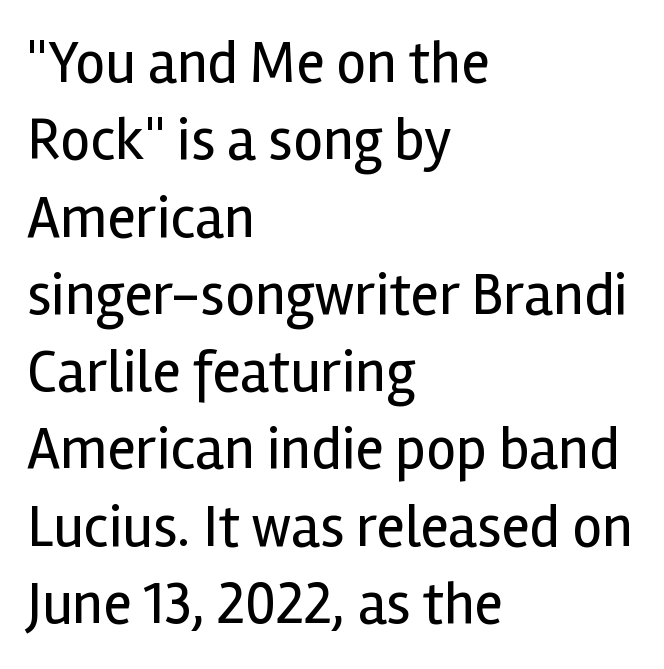
The vertical gap from one line to the next is medium. The passage shown is typed in a proportional face where columns would drift. The setting favours the left margin, as ordinary paragraphs usually do. No heavy texture on the line: the type isn't bold. Unlike italic type, these characters show no tilt at all. Descenders are the only things crossing below the line.
